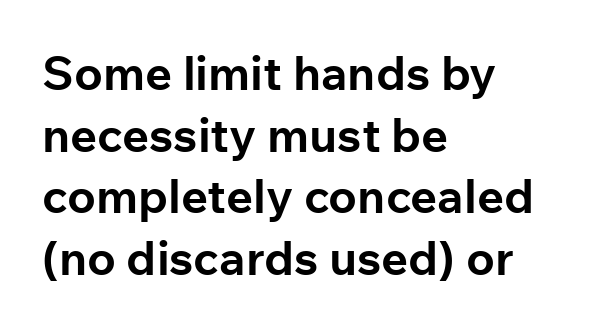
Q: Is the text bold? A: Yes.
Q: Is the text italic (slanted)? A: No, it is upright.
Q: Is the typeface a serif or a sans-serif typeface? A: Sans-serif.
Q: Is the text underlined? A: No.
Q: How is the paragraph aligned? A: Left-aligned.
Q: Is the spacing between letters normal or unusually wide? A: Normal.
Q: Is the spacing between lines tight, normal or loose? A: Normal.
Q: Width (condensed, normal, or wide)? A: Normal.
Q: Stroke contrast? A: Low.
Q: x-height? A: Medium.
Q: Monospaced? A: No.
